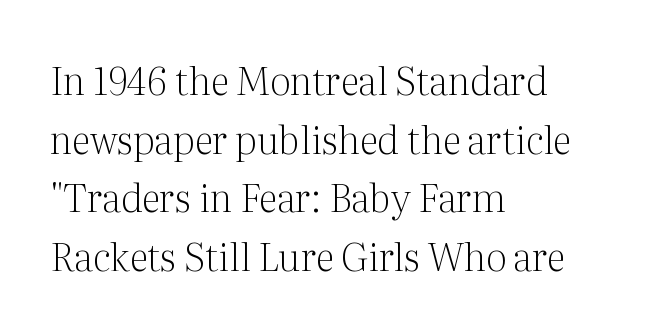
Q: Is the text bold? A: No.
Q: Is the text italic (slanted)? A: No, it is upright.
Q: Is the typeface a serif or a sans-serif typeface? A: Serif.
Q: Is the text underlined? A: No.
Q: How is the paragraph aligned? A: Left-aligned.
Q: Is the spacing between letters normal or unusually wide? A: Normal.
Q: Is the spacing between lines tight, normal or loose? A: Normal.
Q: Width (condensed, normal, or wide)? A: Normal.
Q: Stroke contrast? A: Medium.
Q: x-height? A: Medium.
Q: Monospaced? A: No.
